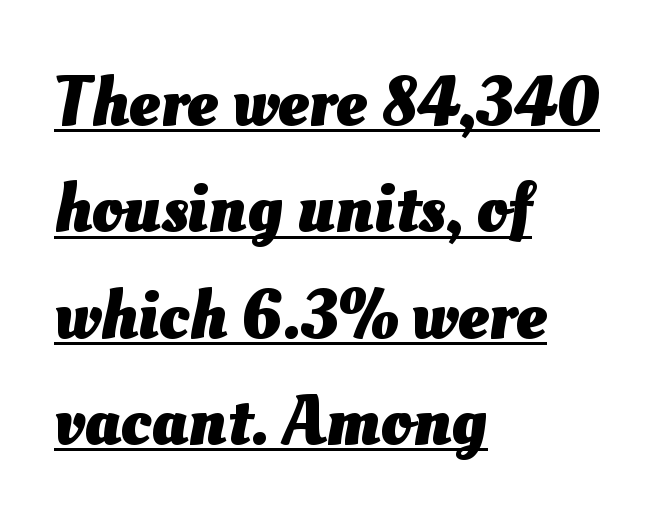
The image shows 70 px heavy type; set left-aligned, normal line spacing (1.52x), normal letter spacing, underlined; medium stroke contrast and a small x-height.
